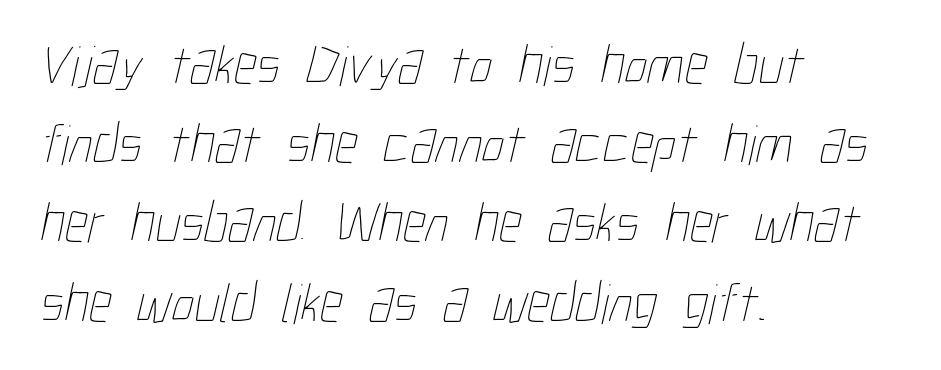
Q: Is the text bold? A: No.
Q: Is the text underlined? A: No.
Q: How is the paragraph aligned? A: Left-aligned.
Q: Is the spacing between letters normal or unusually wide? A: Normal.
Q: Is the spacing between lines tight, normal or loose? A: Normal.
Q: Width (condensed, normal, or wide)? A: Condensed.
Q: Stroke contrast? A: Low.
Q: x-height? A: Medium.
Q: Monospaced? A: No.
